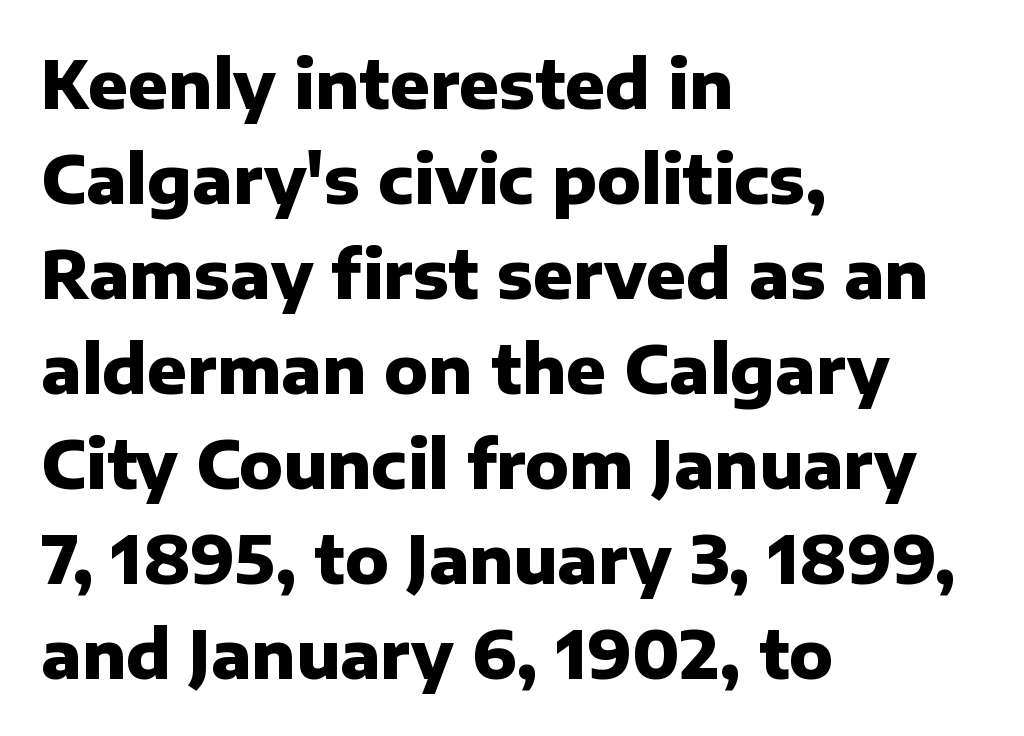
{"serif": "no", "italic": "no", "bold": "yes", "weight": "heavy", "width": "normal", "stroke_contrast": "low", "x_height": "medium", "monospaced": "no", "underline": "no", "align": "left", "line_spacing": "normal", "line_spacing_ratio": 1.44, "letter_spacing": "normal", "letter_spacing_em": 0.0, "glyph_px": 66}
